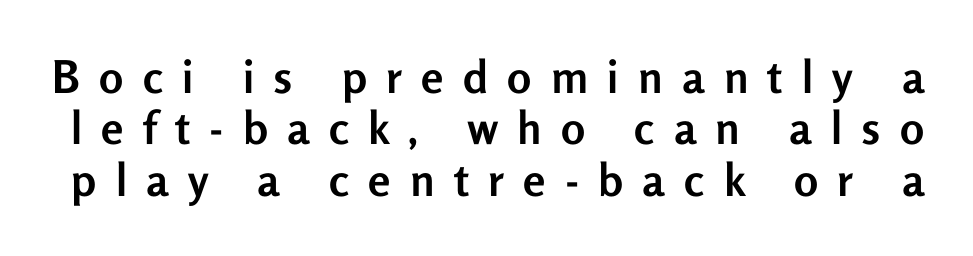
Typographic density is high because the face is bold. Designer's note — italics off, roman on. The tracking reads as deliberately expanded to a designer's eye. Unmarked baselines from the first word to the last. Regarding leading, the lines here are crowded together. Grotesque or geometric, the face here clearly has no serifs.
